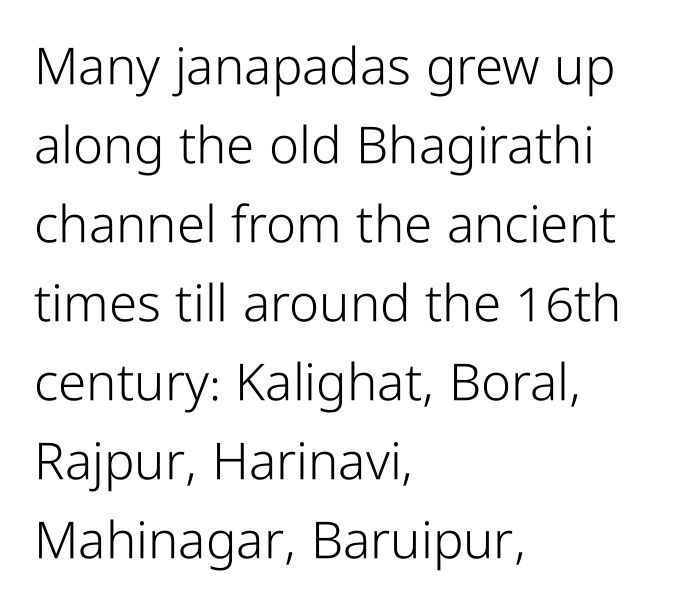
Ordinary non-slanted type is in use. Think of a printed novel: that variable character pitch is what you see here. Tracking value appears to be zero — textbook default spacing. Where is the straight margin? On the left. These lines sit exactly where default settings would place them. The text was rendered using a sans face with plain stroke endings.
